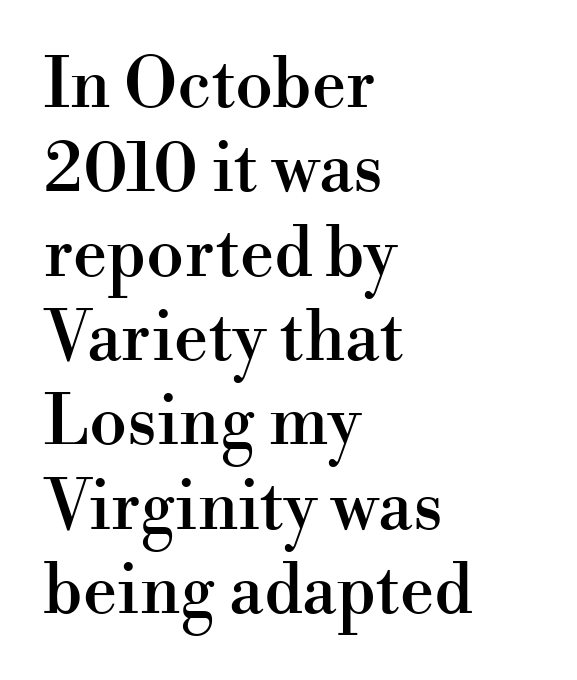
Q: Is the text italic (slanted)? A: No, it is upright.
Q: Is the typeface a serif or a sans-serif typeface? A: Serif.
Q: Is the text underlined? A: No.
Q: How is the paragraph aligned? A: Left-aligned.
Q: Is the spacing between letters normal or unusually wide? A: Normal.
Q: Width (condensed, normal, or wide)? A: Normal.
Q: Stroke contrast? A: High.
Q: x-height? A: Small.
Q: Monospaced? A: No.
